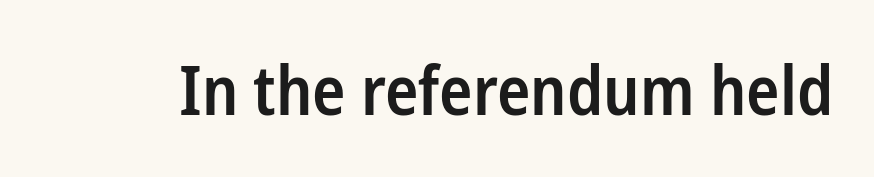
Q: Is the text bold? A: Semi-bold.
Q: Is the text italic (slanted)? A: No, it is upright.
Q: Is the typeface a serif or a sans-serif typeface? A: Sans-serif.
Q: Is the text underlined? A: No.
Q: Is the spacing between letters normal or unusually wide? A: Normal.
Q: Width (condensed, normal, or wide)? A: Condensed.
Q: Stroke contrast? A: Low.
Q: x-height? A: Medium.
Q: Monospaced? A: No.
